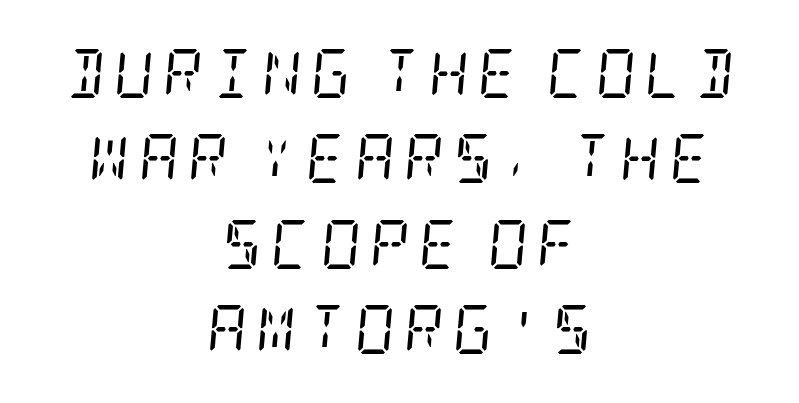
{"serif": "yes", "italic": "yes", "lean": "right", "slant_degrees": 5, "bold": "no", "weight": "regular", "width": "condensed", "stroke_contrast": "low", "x_height": "large", "underline": "no", "align": "center", "line_spacing_ratio": 1.74, "glyph_px": 49}
